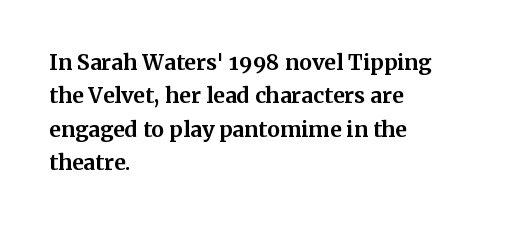
The image shows 21 px bold type, upright; set left-aligned, normal line spacing (1.59x), normal letter spacing, not underlined.
